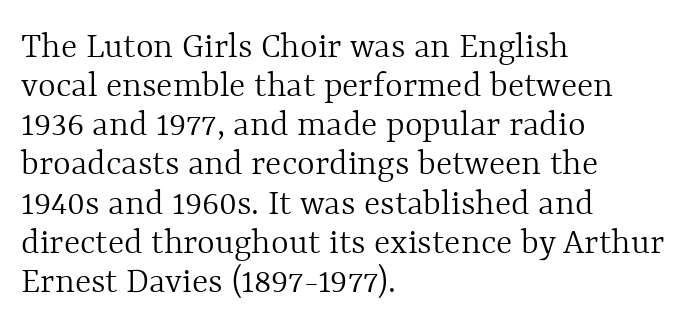
The image shows 38 px light type, upright; set left-aligned, tight line spacing (1.03x), normal letter spacing, not underlined; a medium x-height.
